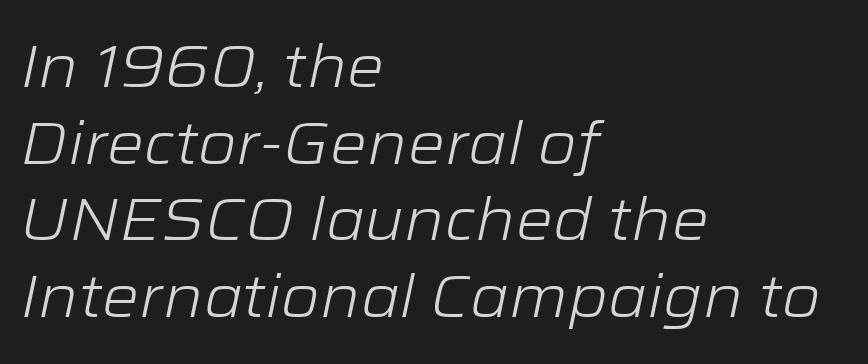
The image shows 59 px light, wide type, italic (leaning right); set left-aligned, normal line spacing (1.3x), normal letter spacing, not underlined; low stroke contrast and a medium x-height.
